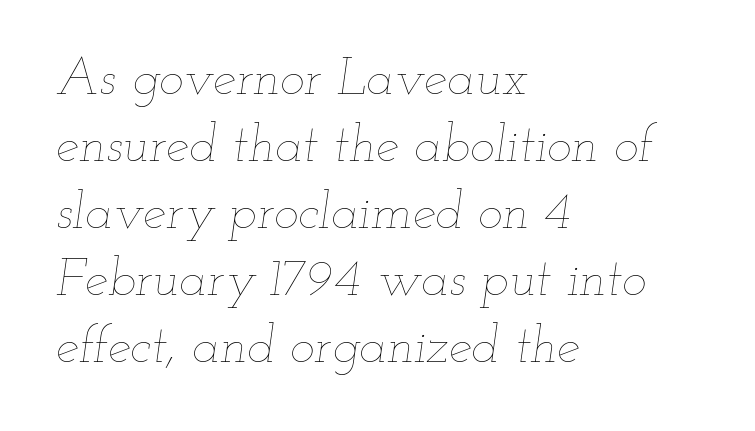
The image shows 52 px thin, wide type, italic (leaning right); set left-aligned, normal line spacing (1.29x), normal letter spacing, not underlined; low stroke contrast and a small x-height.
